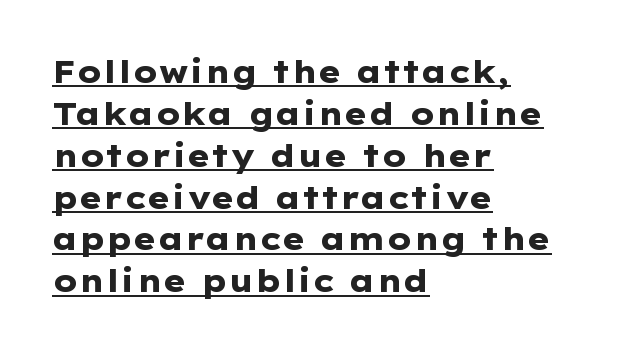
{"serif": "no", "italic": "no", "bold": "yes", "weight": "heavy", "width": "wide", "stroke_contrast": "low", "x_height": "medium", "monospaced": "no", "underline": "yes", "align": "left", "line_spacing": "normal", "line_spacing_ratio": 1.35, "letter_spacing": "normal", "letter_spacing_em": 0.0, "glyph_px": 31}
